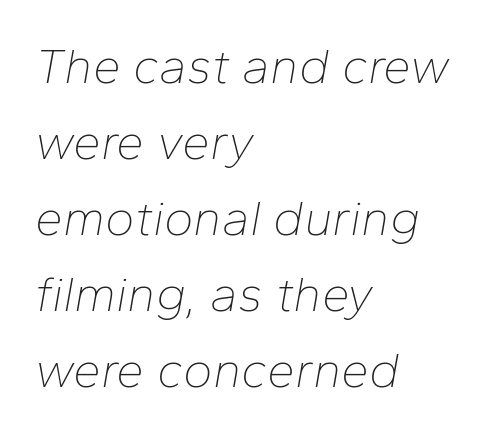
The image shows 50 px thin type, italic (leaning right); set left-aligned, normal line spacing (1.52x), normal letter spacing, not underlined; low stroke contrast and a medium x-height.
